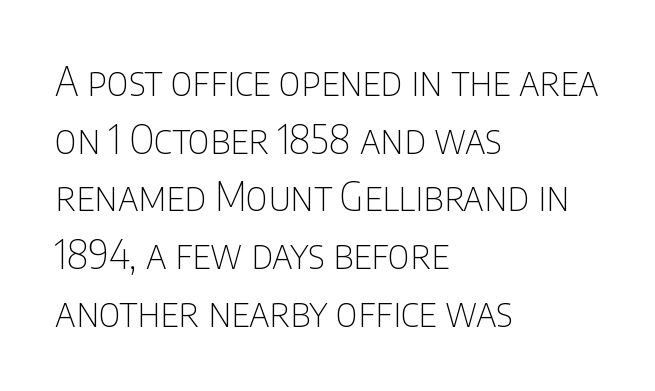
The rag falls on the right side of this text block. Look at the tracking — it's just the regular setting, nothing added. The specimen omits any rule beneath the text block's lines. Successive baselines arrive at the customary interval. The type sits square on the baseline with zero lean.
